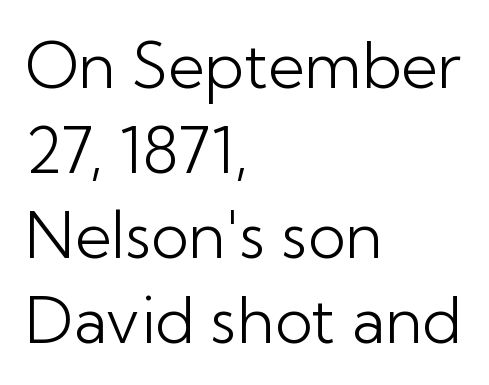
The image shows 63 px light sans-serif type, upright; set left-aligned, normal line spacing (1.35x), normal letter spacing, not underlined; low stroke contrast and a medium x-height.
